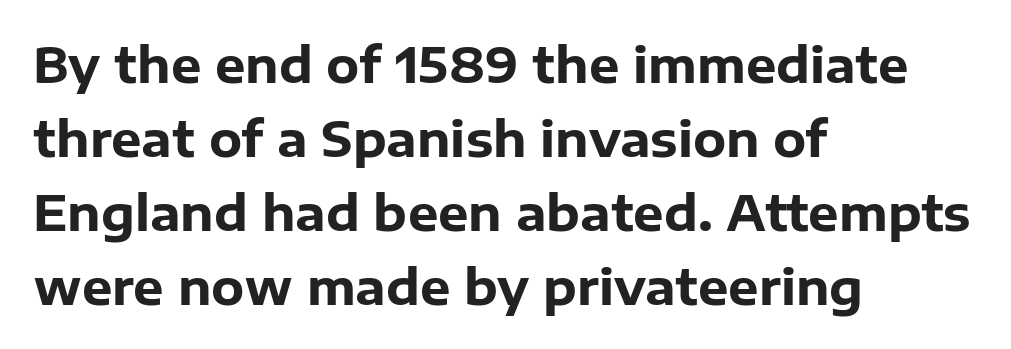
The image shows 48 px heavy sans-serif type, upright; set left-aligned, normal line spacing (1.54x), normal letter spacing, not underlined; low stroke contrast and a medium x-height.
